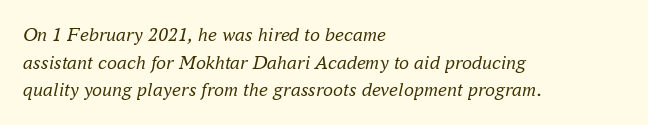
Q: Is the text bold? A: No.
Q: Is the text italic (slanted)? A: Yes, it leans right by about 16 degrees.
Q: Is the text underlined? A: No.
Q: How is the paragraph aligned? A: Left-aligned.
Q: Is the spacing between letters normal or unusually wide? A: Normal.
Q: Is the spacing between lines tight, normal or loose? A: Normal.
